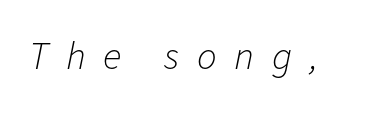
The image shows 39 px light type, italic (leaning right); set unusually wide letter spacing (+0.45 em), not underlined; low stroke contrast and a medium x-height.
